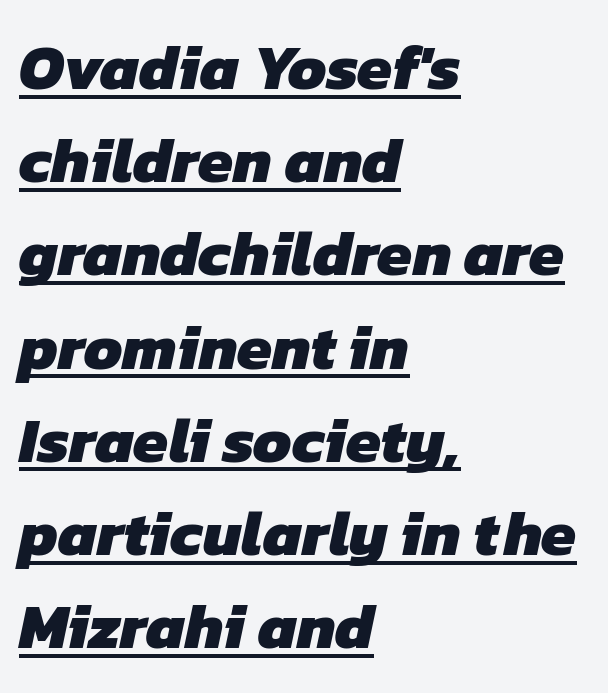
Q: Is the text bold? A: Yes.
Q: Is the typeface a serif or a sans-serif typeface? A: Sans-serif.
Q: Is the text underlined? A: Yes.
Q: How is the paragraph aligned? A: Left-aligned.
Q: Is the spacing between letters normal or unusually wide? A: Normal.
Q: Is the spacing between lines tight, normal or loose? A: Normal.
Q: Width (condensed, normal, or wide)? A: Normal.
Q: Stroke contrast? A: Low.
Q: x-height? A: Medium.
Q: Monospaced? A: No.
